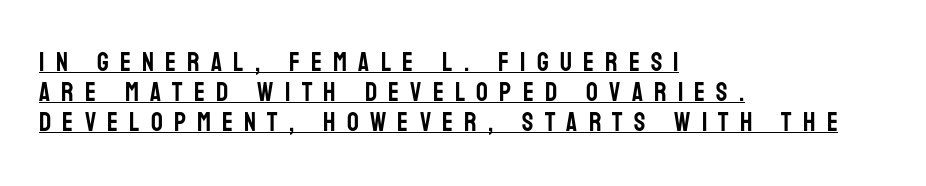
Caption: lettering with a line underneath. If you drew a ruler down the left edge, every line would touch it. You could barely slide anything between these rows. The letterforms stand isolated, each surrounded by extra space.
